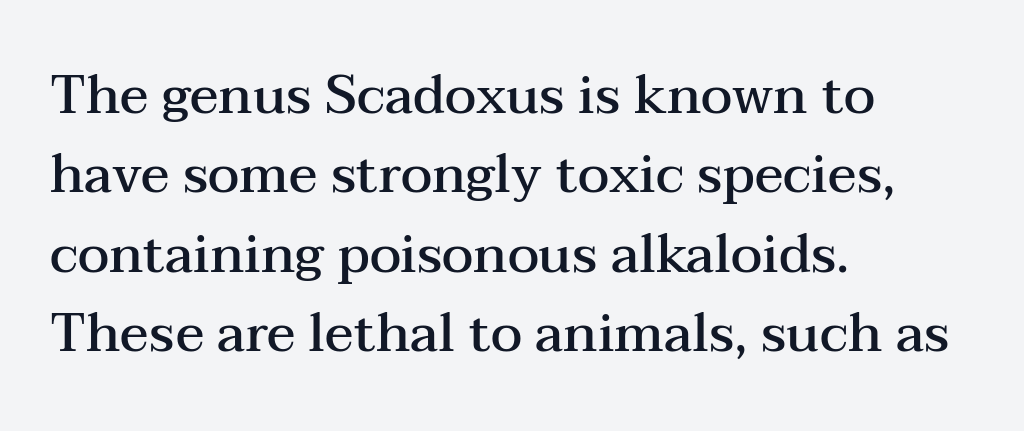
Q: Is the text bold? A: Semi-bold.
Q: Is the text italic (slanted)? A: No, it is upright.
Q: Is the typeface a serif or a sans-serif typeface? A: Serif.
Q: Is the text underlined? A: No.
Q: How is the paragraph aligned? A: Left-aligned.
Q: Is the spacing between letters normal or unusually wide? A: Normal.
Q: Is the spacing between lines tight, normal or loose? A: Normal.
Q: Width (condensed, normal, or wide)? A: Wide.
Q: Stroke contrast? A: Medium.
Q: x-height? A: Medium.
Q: Monospaced? A: No.
